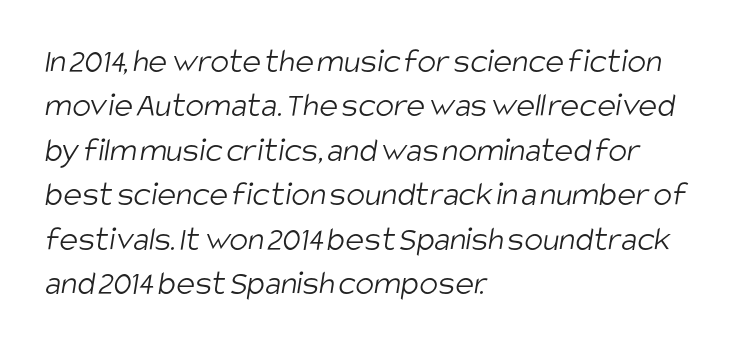
The lines sit at an ordinary, default distance from one another. No chunkiness to these letters — they're not bold. Just letters on the line, the space beneath them empty. A classic flush-left, rag-right setting is used for this passage. You can tell from the bare stems that sans-serif type was used.
